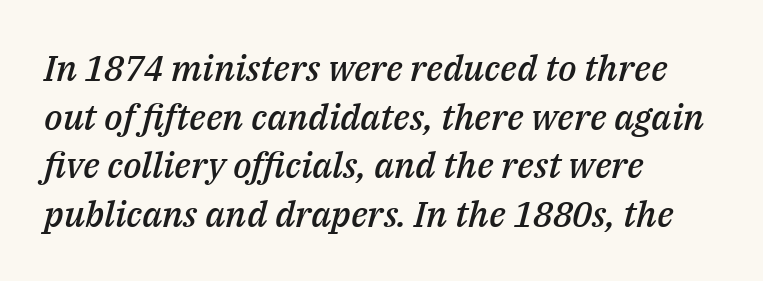
Caption: multi-line text, flush left, ragged right. Proportional: the letters do not fall into vertical columns. Characters follow at the spacing the type designer built in. Any mark beneath the type? The region is blank. Semibold letterforms, between regular and bold.
